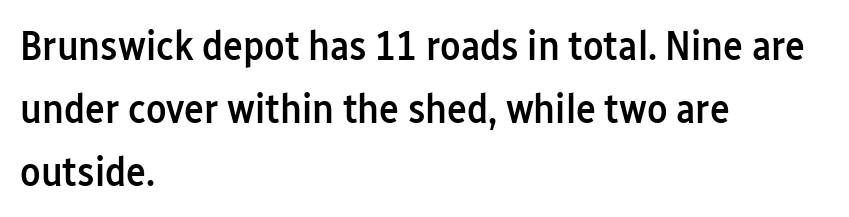
The space between consecutive lines is moderate. Posture: straight, roman, zero tilt. You could not count columns in this text — the font is proportionally spaced. The letters sit at their default tracking, neither squeezed nor spread. Horizontally, the lines are justified to the leading edge only. The text was rendered using a sans face with plain stroke endings.
